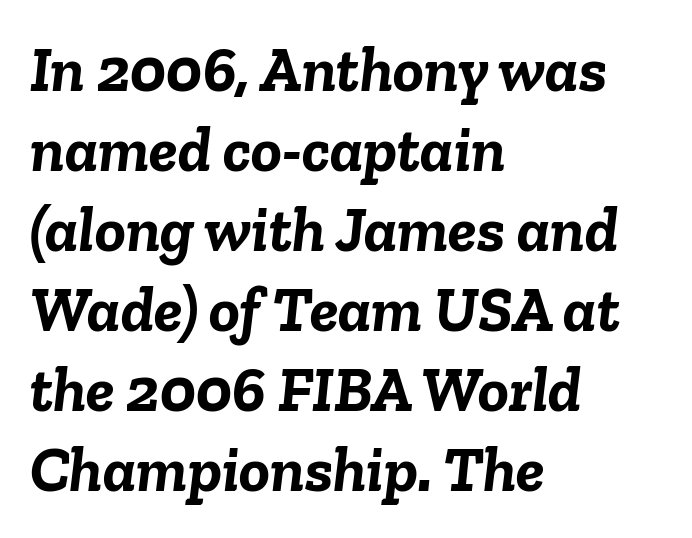
{"italic": "yes", "lean": "right", "slant_degrees": 6, "bold": "yes", "weight": "semibold", "width": "normal", "stroke_contrast": "low", "x_height": "medium", "monospaced": "no", "underline": "no", "align": "left", "line_spacing": "normal", "line_spacing_ratio": 1.25, "letter_spacing": "normal", "letter_spacing_em": 0.0, "glyph_px": 64}
